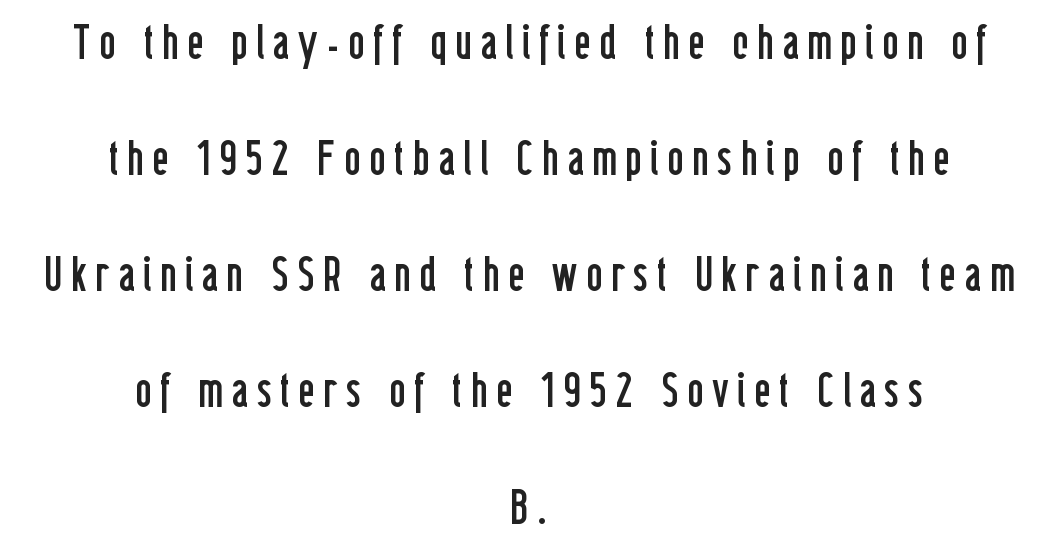
Proportional: the letters do not fall into vertical columns. The glyphs are unaccompanied by any horizontal stroke below them. Is the stroke heavy? The answer is a plain regular-or-lighter. The font's upright variant was chosen for this text. Reading down the column, the eye jumps a long way to each next line. Every row of glyphs is offset so its center matches the block's center.
